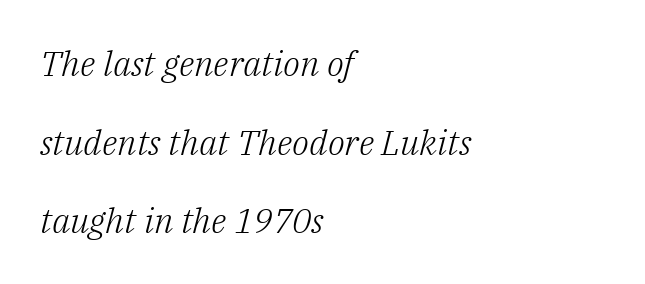
Q: Is the text bold? A: No.
Q: Is the text italic (slanted)? A: Yes, it leans right by about 14 degrees.
Q: Is the typeface a serif or a sans-serif typeface? A: Serif.
Q: Is the text underlined? A: No.
Q: How is the paragraph aligned? A: Left-aligned.
Q: Is the spacing between letters normal or unusually wide? A: Normal.
Q: Is the spacing between lines tight, normal or loose? A: Loose.
Q: Width (condensed, normal, or wide)? A: Normal.
Q: Stroke contrast? A: Low.
Q: x-height? A: Medium.
Q: Monospaced? A: No.
